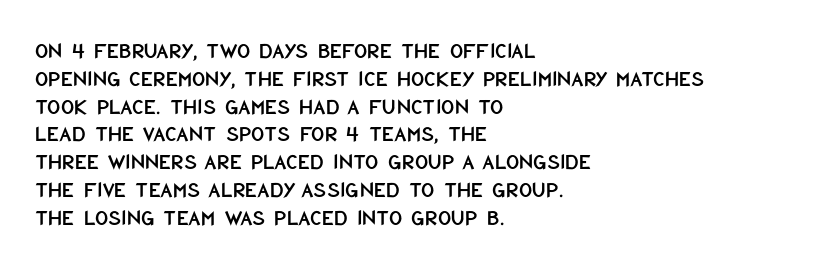
Here the glyphs are tracked normally, forming tight word shapes. The specimen omits any rule beneath the text block's lines. Vertical strokes here are truly vertical. The lines in this sample share a left origin and differ only in where they stop.
